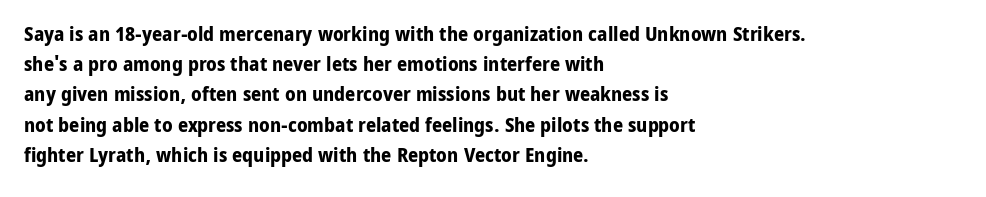
The image shows 20 px bold type, upright; set left-aligned, normal line spacing (1.51x), normal letter spacing, not underlined.
